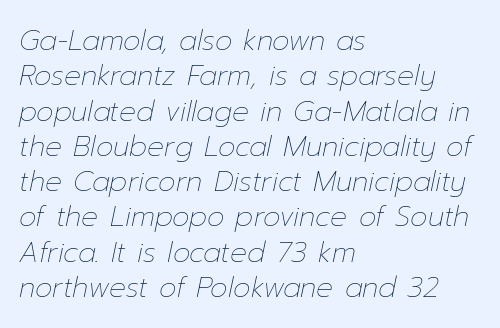
Q: Is the text bold? A: No.
Q: Is the text italic (slanted)? A: Yes, it leans right by about 12 degrees.
Q: Is the text underlined? A: No.
Q: How is the paragraph aligned? A: Left-aligned.
Q: Is the spacing between letters normal or unusually wide? A: Normal.
Q: Is the spacing between lines tight, normal or loose? A: Normal.
Q: Width (condensed, normal, or wide)? A: Normal.
Q: Stroke contrast? A: Low.
Q: x-height? A: Medium.
Q: Monospaced? A: No.
